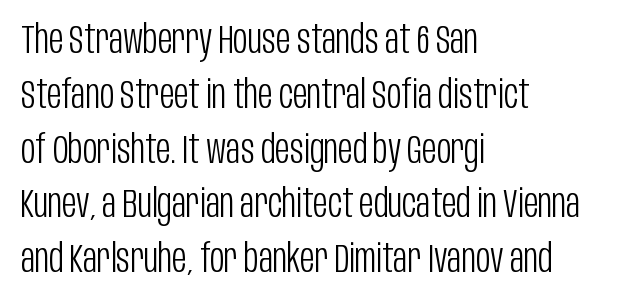
Q: Is the text bold? A: No.
Q: Is the text italic (slanted)? A: No, it is upright.
Q: Is the typeface a serif or a sans-serif typeface? A: Sans-serif.
Q: Is the text underlined? A: No.
Q: How is the paragraph aligned? A: Left-aligned.
Q: Is the spacing between letters normal or unusually wide? A: Normal.
Q: Is the spacing between lines tight, normal or loose? A: Normal.
Q: Width (condensed, normal, or wide)? A: Condensed.
Q: Stroke contrast? A: Low.
Q: x-height? A: Large.
Q: Monospaced? A: No.
